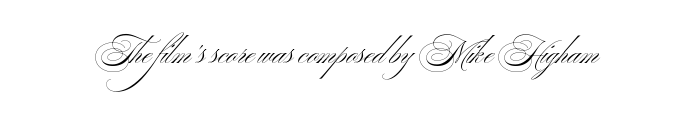
{"serif": "no", "bold": "no", "weight": "light", "width": "wide", "stroke_contrast": "medium", "x_height": "small", "monospaced": "no", "underline": "no", "letter_spacing": "normal", "letter_spacing_em": 0.0, "glyph_px": 31}
